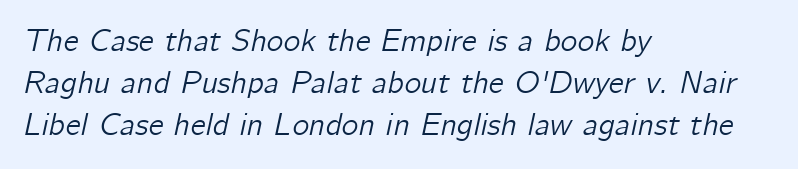
Q: Is the text italic (slanted)? A: Yes, it leans right by about 12 degrees.
Q: Is the text underlined? A: No.
Q: How is the paragraph aligned? A: Left-aligned.
Q: Is the spacing between letters normal or unusually wide? A: Normal.
Q: Is the spacing between lines tight, normal or loose? A: Normal.
Q: Width (condensed, normal, or wide)? A: Normal.
Q: Stroke contrast? A: Low.
Q: x-height? A: Medium.
Q: Monospaced? A: No.
